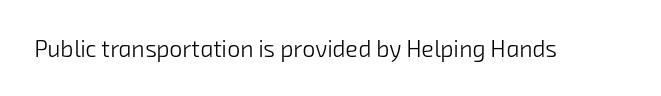
{"bold": "no", "underline": "no", "letter_spacing": "normal", "letter_spacing_em": 0.0, "glyph_px": 23}
